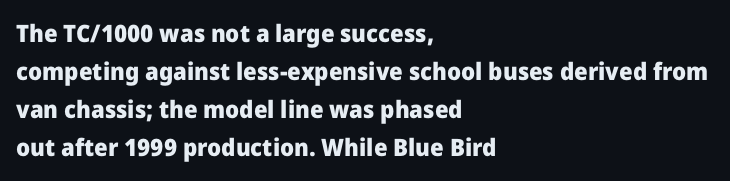
Q: Is the text bold? A: Yes.
Q: Is the text italic (slanted)? A: No, it is upright.
Q: Is the text underlined? A: No.
Q: How is the paragraph aligned? A: Left-aligned.
Q: Is the spacing between letters normal or unusually wide? A: Normal.
Q: Is the spacing between lines tight, normal or loose? A: Normal.
